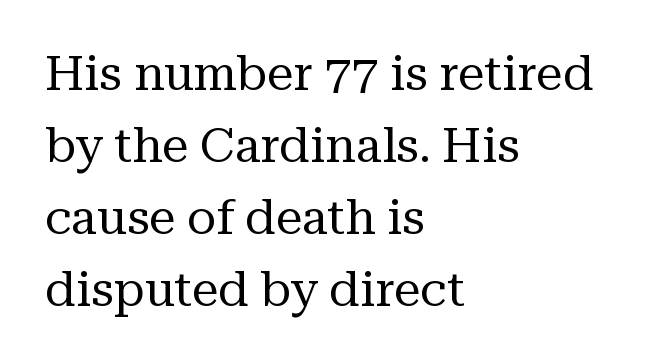
Q: Is the text bold? A: No.
Q: Is the text italic (slanted)? A: No, it is upright.
Q: Is the typeface a serif or a sans-serif typeface? A: Serif.
Q: Is the text underlined? A: No.
Q: How is the paragraph aligned? A: Left-aligned.
Q: Is the spacing between letters normal or unusually wide? A: Normal.
Q: Is the spacing between lines tight, normal or loose? A: Normal.
Q: Width (condensed, normal, or wide)? A: Normal.
Q: Stroke contrast? A: Medium.
Q: x-height? A: Medium.
Q: Monospaced? A: No.
